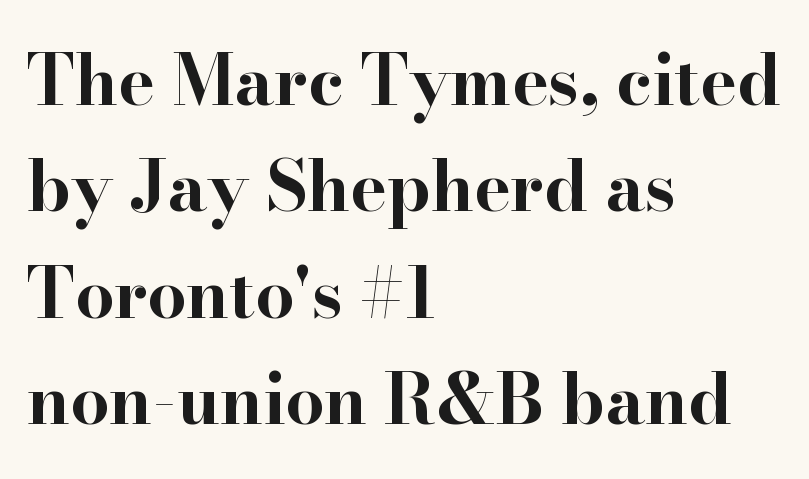
Q: Is the text bold? A: Yes.
Q: Is the text italic (slanted)? A: No, it is upright.
Q: Is the typeface a serif or a sans-serif typeface? A: Serif.
Q: Is the text underlined? A: No.
Q: How is the paragraph aligned? A: Left-aligned.
Q: Is the spacing between letters normal or unusually wide? A: Normal.
Q: Is the spacing between lines tight, normal or loose? A: Normal.
Q: Width (condensed, normal, or wide)? A: Wide.
Q: Stroke contrast? A: High.
Q: x-height? A: Small.
Q: Monospaced? A: No.
